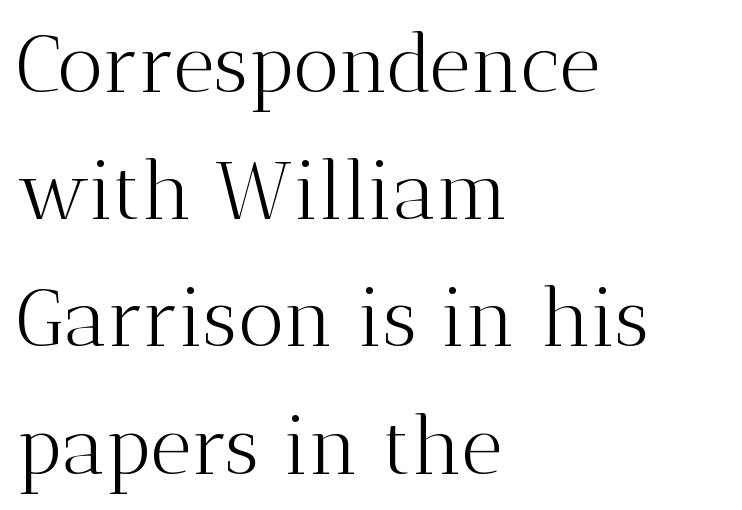
The image shows 80 px light serif type, upright; set left-aligned, normal line spacing (1.59x), normal letter spacing, not underlined; medium stroke contrast and a medium x-height.
